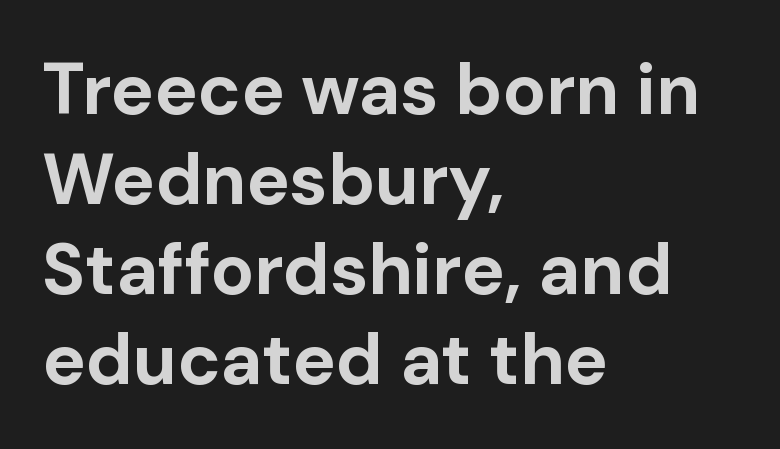
Q: Is the text bold? A: Yes.
Q: Is the text italic (slanted)? A: No, it is upright.
Q: Is the typeface a serif or a sans-serif typeface? A: Sans-serif.
Q: Is the text underlined? A: No.
Q: How is the paragraph aligned? A: Left-aligned.
Q: Is the spacing between letters normal or unusually wide? A: Normal.
Q: Is the spacing between lines tight, normal or loose? A: Normal.
Q: Width (condensed, normal, or wide)? A: Normal.
Q: Stroke contrast? A: Low.
Q: x-height? A: Medium.
Q: Monospaced? A: No.
